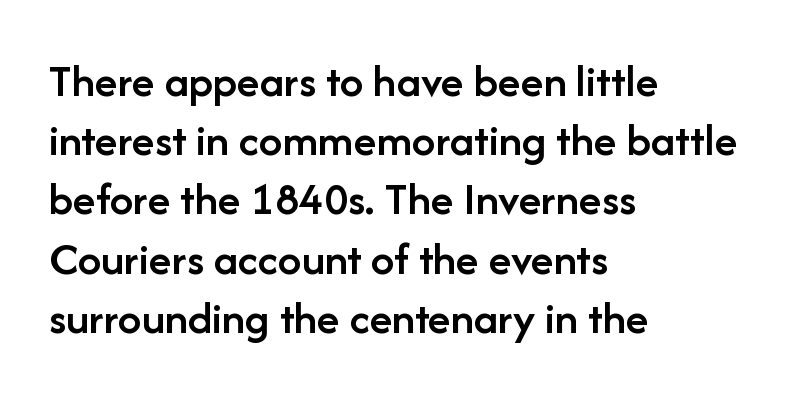
The image shows 47 px semibold sans-serif type, upright; set left-aligned, normal line spacing (1.26x), normal letter spacing, not underlined; low stroke contrast and a medium x-height.
